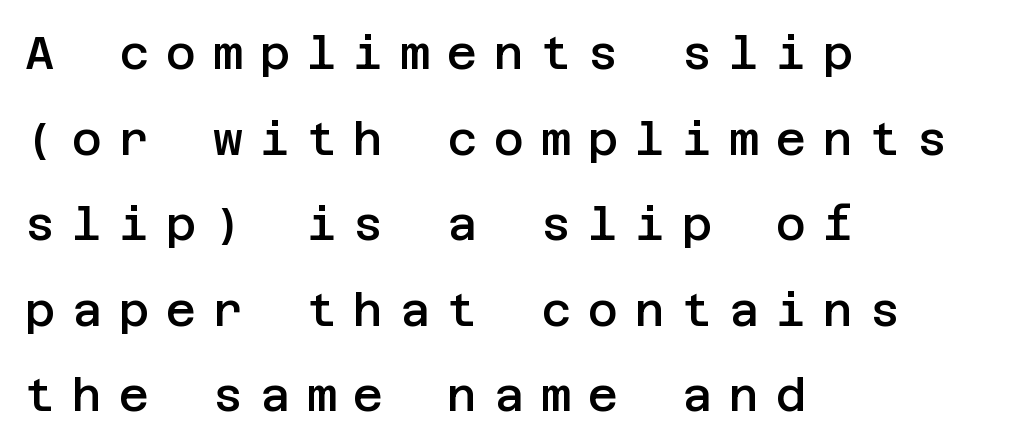
The image shows 46 px semibold sans-serif type, upright; set left-aligned, line spacing 1.86x, unusually wide letter spacing (+0.37 em), not underlined; low stroke contrast and a large x-height.
